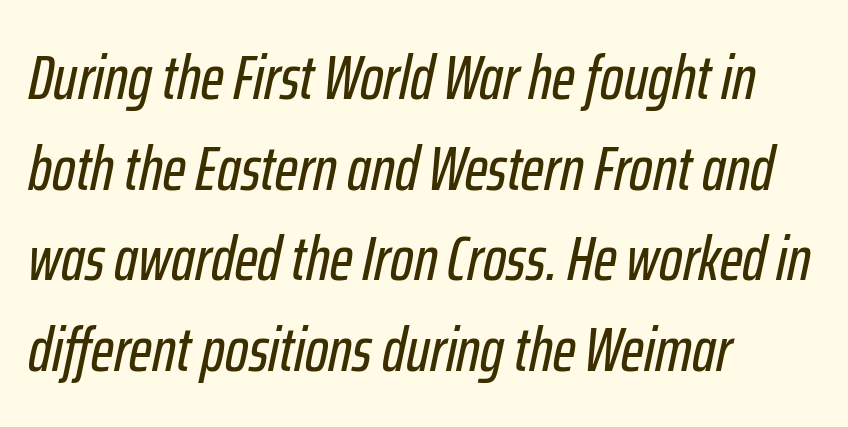
Q: Is the text italic (slanted)? A: Yes, it leans right by about 12 degrees.
Q: Is the text underlined? A: No.
Q: How is the paragraph aligned? A: Left-aligned.
Q: Is the spacing between letters normal or unusually wide? A: Normal.
Q: Is the spacing between lines tight, normal or loose? A: Normal.
Q: Width (condensed, normal, or wide)? A: Condensed.
Q: Stroke contrast? A: Low.
Q: x-height? A: Medium.
Q: Monospaced? A: No.
